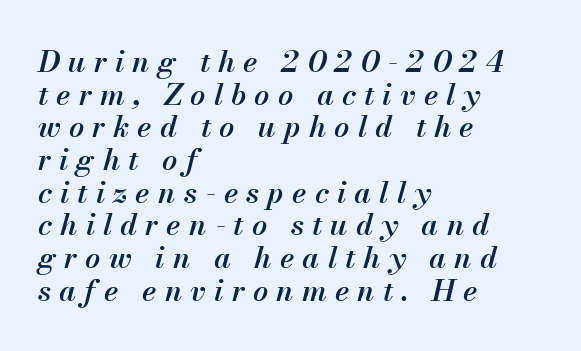
The typography opts for an oblique posture over an upright one. This is the in-between weight designers call semibold or demi. Caption: multi-line text, flush left, ragged right. Students, observe: this is what under-led, compact text looks like. These lines are rendered in a variable-pitch font.
